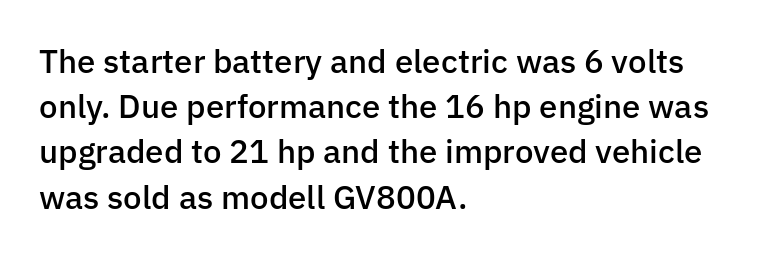
Q: Is the text bold? A: Semi-bold.
Q: Is the text italic (slanted)? A: No, it is upright.
Q: Is the typeface a serif or a sans-serif typeface? A: Sans-serif.
Q: Is the text underlined? A: No.
Q: How is the paragraph aligned? A: Left-aligned.
Q: Is the spacing between letters normal or unusually wide? A: Normal.
Q: Is the spacing between lines tight, normal or loose? A: Normal.
Q: Width (condensed, normal, or wide)? A: Normal.
Q: Stroke contrast? A: Low.
Q: x-height? A: Medium.
Q: Monospaced? A: No.
